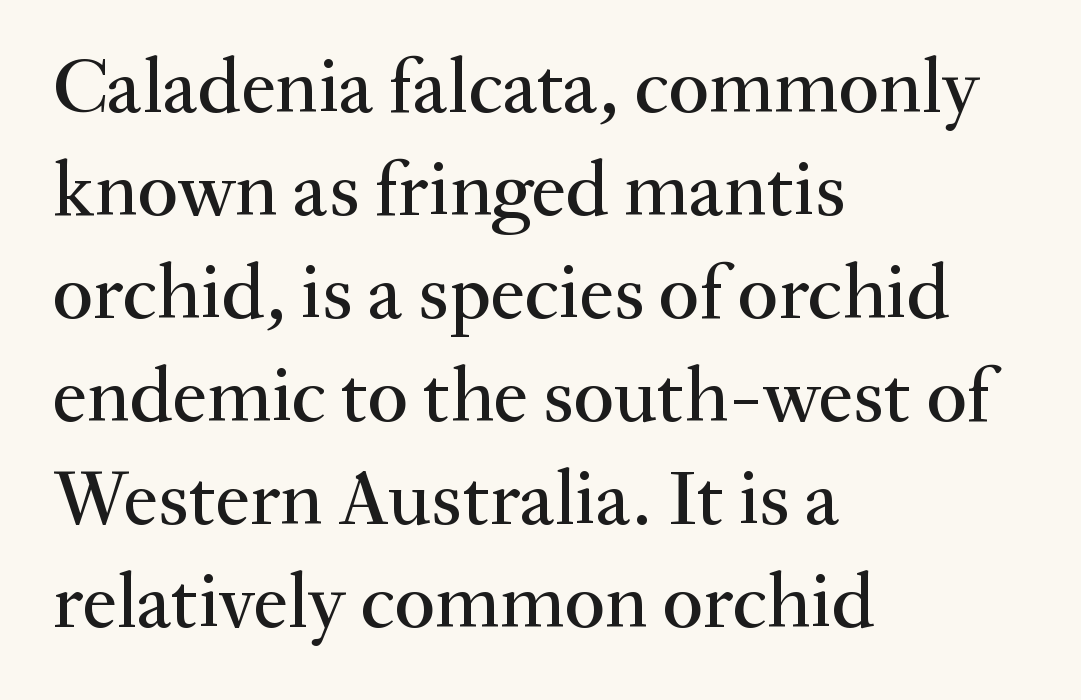
The image shows 78 px serif type, upright; set left-aligned, normal line spacing (1.32x), normal letter spacing, not underlined; medium stroke contrast and a small x-height.
